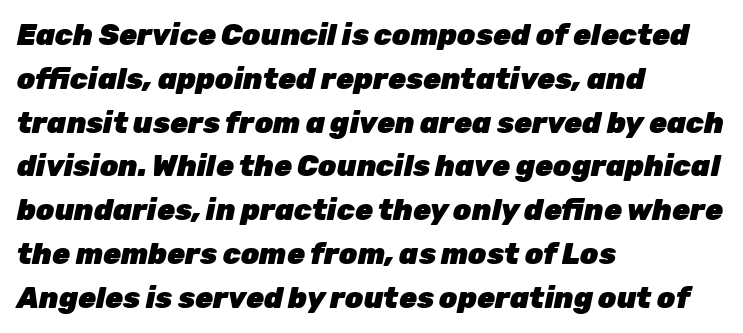
Nothing unusual about the tracking: characters are spaced as the font intends. These lines sit exactly where default settings would place them. Every row of glyphs begins at an identical x-position on the left. The letters advance in unequal steps, a hallmark of proportional type. The letters are slanted; this is an italic face. A bare baseline throughout the passage.
